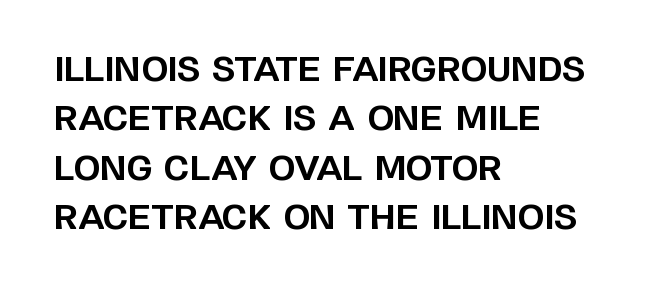
Casual observation: everything's shoved over to the left. Honestly, there is no underline to notice here at all. Heavy-handed strokes throughout: this text is bold. This is the regular roman posture of the typeface.
